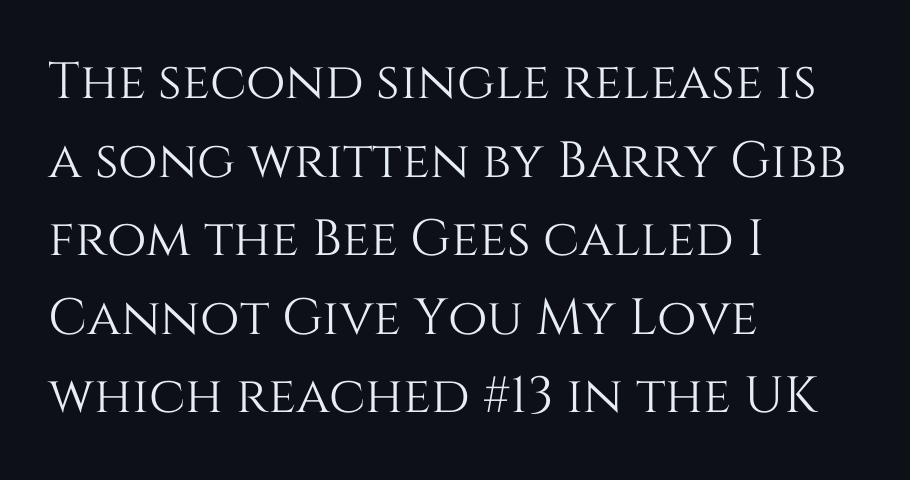
Beneath every word, the page is bare. Is there any slant? The stems are plumb. Each word holds together tightly as a unit, with standard inter-letter gaps. The ragged edge is on the right, which tells us the setting is flush left. Baseline-to-baseline distance is the conventional proportion of letter height.
